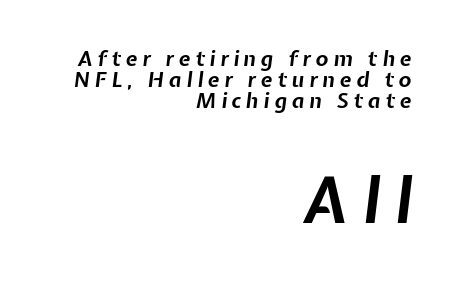
The image shows 63 px bold type, italic (leaning right); set right-aligned, tight line spacing (1.0x), unusually wide letter spacing (+0.23 em), not underlined; the second (bottom) block is 3.0x larger; low stroke contrast and a medium x-height.
